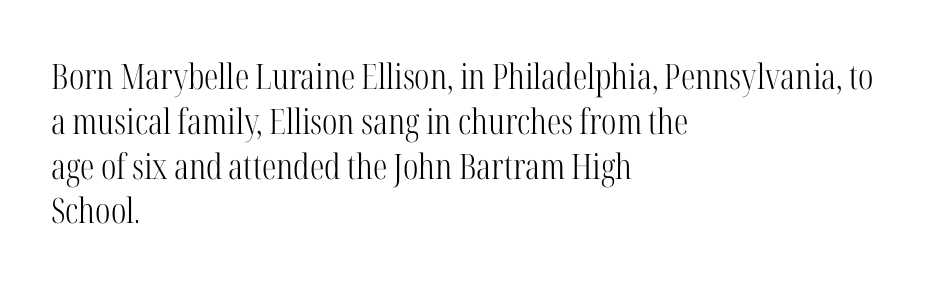
{"serif": "yes", "italic": "no", "bold": "no", "weight": "light", "width": "condensed", "stroke_contrast": "high", "x_height": "medium", "monospaced": "no", "underline": "no", "align": "left", "line_spacing": "normal", "line_spacing_ratio": 1.28, "letter_spacing": "normal", "letter_spacing_em": 0.0, "glyph_px": 35}
